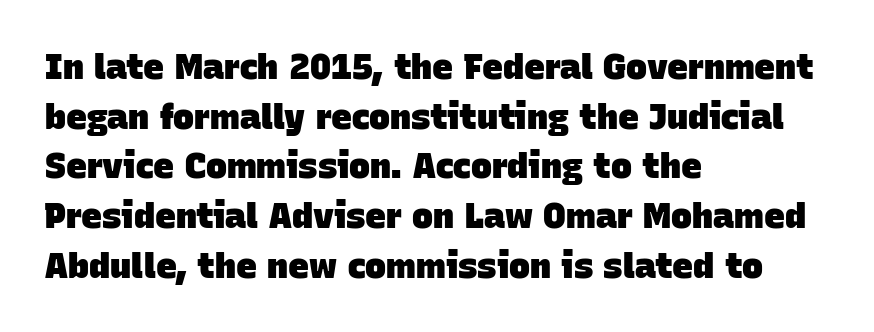
The image shows 35 px heavy sans-serif type; set left-aligned, normal line spacing (1.42x), normal letter spacing, not underlined; low stroke contrast and a large x-height.
